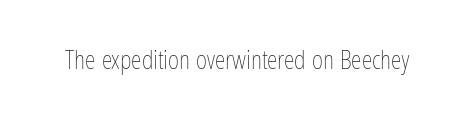
Has an underline been added? It has not. The type is set solid horizontally, with unmodified tracking. The characters are drawn with everyday or finer stroke widths. Every character sits straight up, as roman type does.
